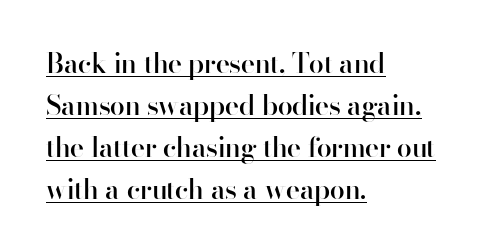
Each line starts at the same left margin while the right side varies. The type is set solid horizontally, with unmodified tracking. A typographer would call this underscored text. Weight check: semibold — heavier than regular, not quite bold. Every character sits straight up, as roman type does.
